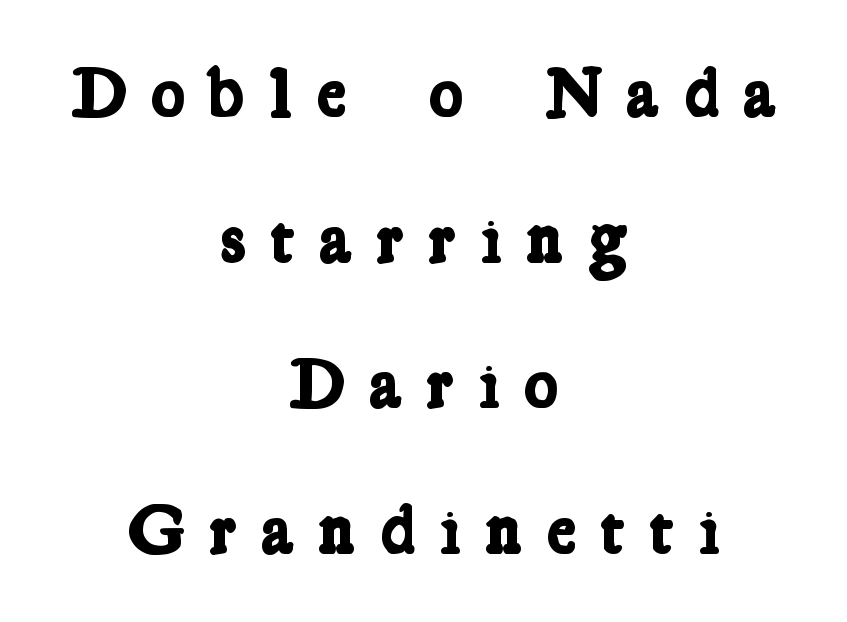
Q: Is the text bold? A: Yes.
Q: Is the typeface a serif or a sans-serif typeface? A: Serif.
Q: Is the text underlined? A: No.
Q: How is the paragraph aligned? A: Centered.
Q: Is the spacing between letters normal or unusually wide? A: Unusually wide.
Q: Is the spacing between lines tight, normal or loose? A: Loose.
Q: Width (condensed, normal, or wide)? A: Condensed.
Q: Stroke contrast? A: Low.
Q: x-height? A: Medium.
Q: Monospaced? A: No.
